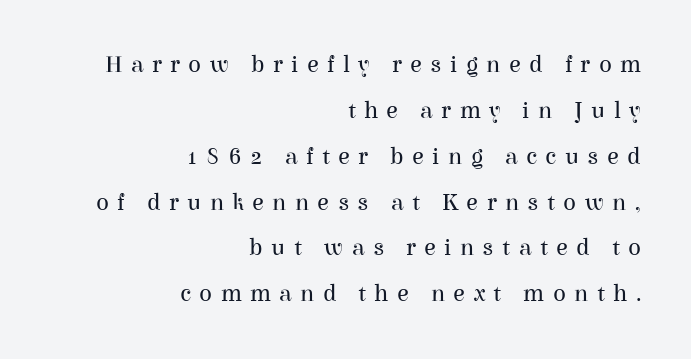
This sample trades compactness for vertical openness between lines. Lines of text with bare space underneath. The specimen reads as upright at a glance. Counters stay open thanks to moderate or lighter strokes.
